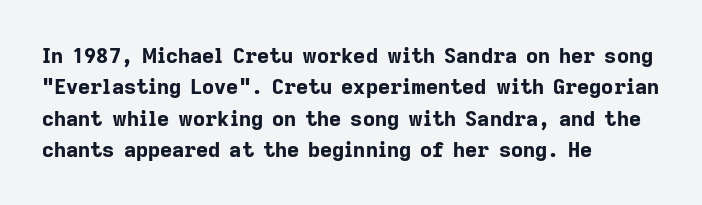
{"italic": "no", "bold": "yes", "underline": "no", "align": "left", "line_spacing": "normal", "line_spacing_ratio": 1.49, "letter_spacing": "normal", "letter_spacing_em": 0.0, "glyph_px": 21}
